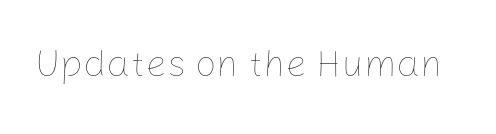
Is this a fixed-width face? No — the glyphs have proportional, varying widths. Each stroke keeps to a modest, everyday thickness or less. A typesetter would mark this as roman, not italic. Clear beneath every line of the passage. No extra tracking has been applied to these lines.
